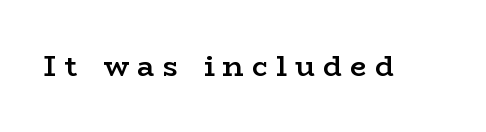
{"serif": "yes", "italic": "no", "bold": "semi", "weight": "semibold", "width": "wide", "stroke_contrast": "low", "x_height": "medium", "monospaced": "no", "underline": "no", "letter_spacing": "wide", "letter_spacing_em": 0.29, "glyph_px": 29}
